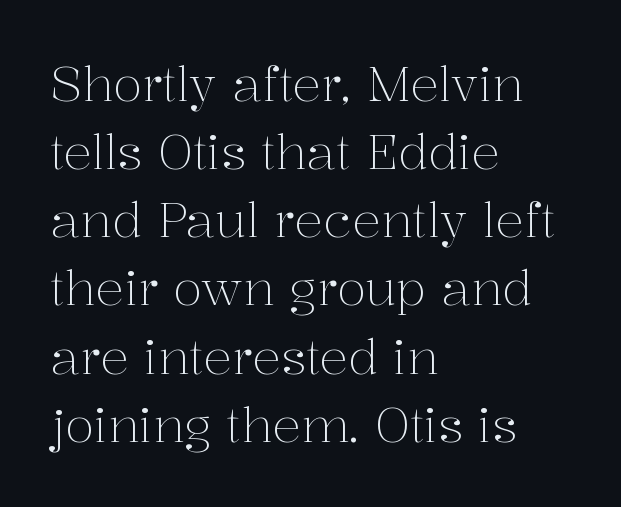
Q: Is the text bold? A: No.
Q: Is the text italic (slanted)? A: No, it is upright.
Q: Is the typeface a serif or a sans-serif typeface? A: Serif.
Q: Is the text underlined? A: No.
Q: How is the paragraph aligned? A: Left-aligned.
Q: Is the spacing between letters normal or unusually wide? A: Normal.
Q: Is the spacing between lines tight, normal or loose? A: Normal.
Q: Width (condensed, normal, or wide)? A: Normal.
Q: Stroke contrast? A: Medium.
Q: x-height? A: Medium.
Q: Monospaced? A: No.
